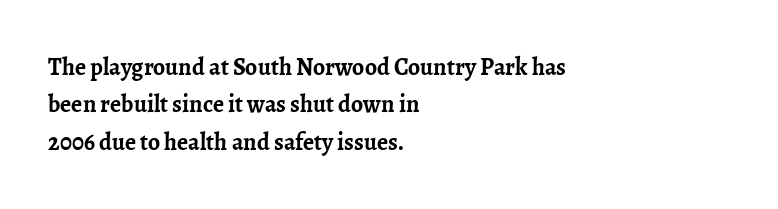
Underline: absent. Strokes here are thick enough to call this a true bold. This block has exactly the height ordinary leading produces. Standard letterfit; no display-style spreading of the glyphs. The lines are quadded left.
